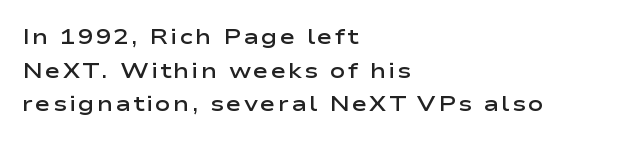
The image shows 21 px text type, upright; set left-aligned, normal line spacing (1.6x), not underlined.
